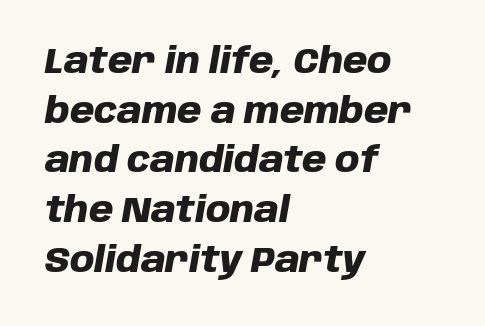
{"italic": "yes", "lean": "right", "slant_degrees": 10, "bold": "yes", "weight": "heavy", "width": "normal", "stroke_contrast": "low", "x_height": "large", "monospaced": "no", "underline": "no", "align": "left", "line_spacing": "normal", "line_spacing_ratio": 1.42, "letter_spacing": "normal", "letter_spacing_em": 0.0, "glyph_px": 35}
